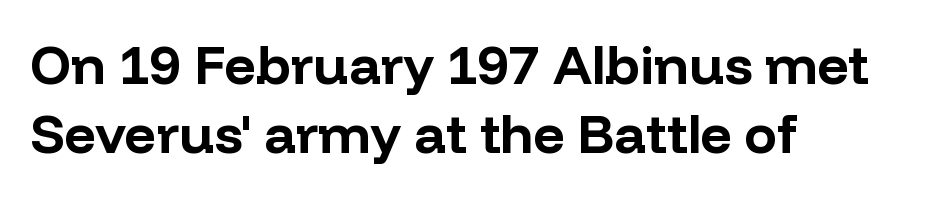
Q: Is the text bold? A: Yes.
Q: Is the text italic (slanted)? A: No, it is upright.
Q: Is the typeface a serif or a sans-serif typeface? A: Sans-serif.
Q: Is the text underlined? A: No.
Q: How is the paragraph aligned? A: Left-aligned.
Q: Is the spacing between letters normal or unusually wide? A: Normal.
Q: Is the spacing between lines tight, normal or loose? A: Normal.
Q: Width (condensed, normal, or wide)? A: Normal.
Q: Stroke contrast? A: Low.
Q: x-height? A: Medium.
Q: Monospaced? A: No.
